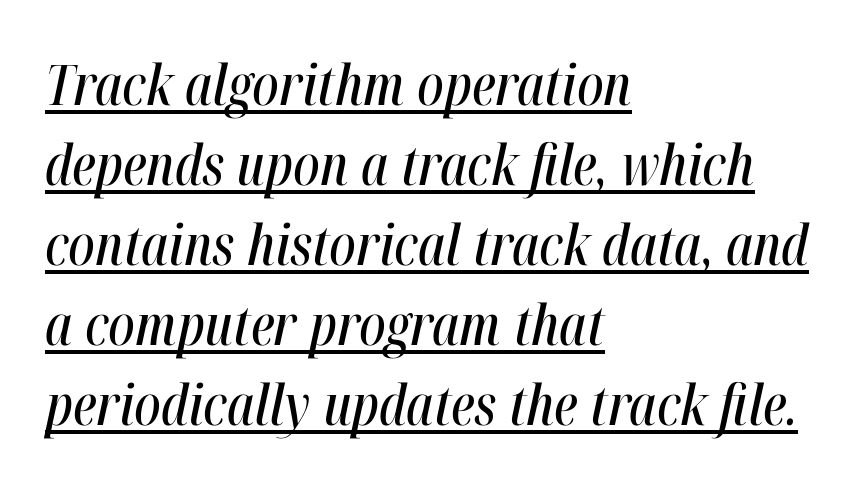
Q: Is the text italic (slanted)? A: Yes, it leans right by about 12 degrees.
Q: Is the text underlined? A: Yes.
Q: How is the paragraph aligned? A: Left-aligned.
Q: Is the spacing between letters normal or unusually wide? A: Normal.
Q: Is the spacing between lines tight, normal or loose? A: Normal.
Q: Width (condensed, normal, or wide)? A: Condensed.
Q: Stroke contrast? A: High.
Q: x-height? A: Medium.
Q: Monospaced? A: No.
